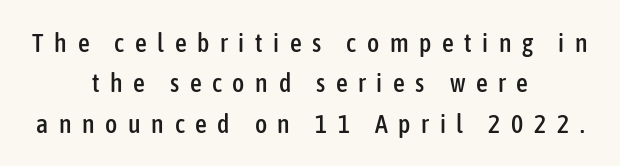
{"italic": "no", "underline": "no", "align": "center", "line_spacing": "normal", "line_spacing_ratio": 1.55, "letter_spacing": "wide", "letter_spacing_em": 0.41, "glyph_px": 26}
